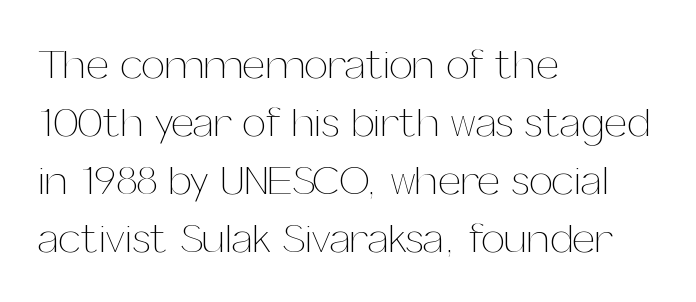
The image shows 42 px thin type, upright; set left-aligned, normal line spacing (1.38x), normal letter spacing, not underlined; medium stroke contrast and a medium x-height.
